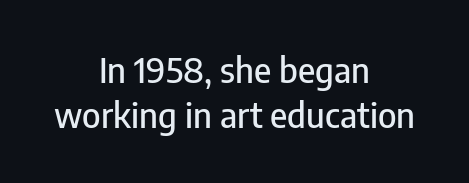
The passage shown is typed in a proportional face where columns would drift. The type sits square on the baseline with zero lean. Letters rest on an invisible, unmarked baseline. This block has exactly the height ordinary leading produces.
